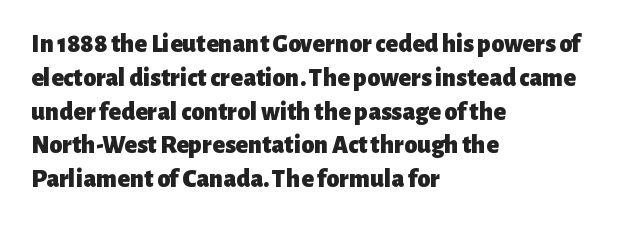
The image shows 26 px bold type, upright; set left-aligned, normal line spacing (1.3x), normal letter spacing, not underlined.
